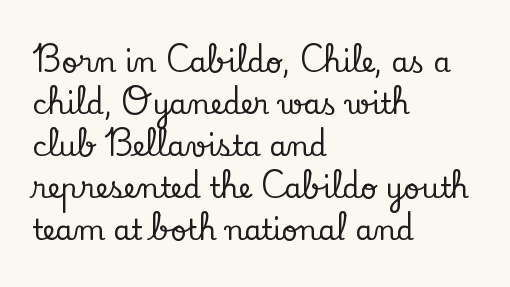
Q: Is the text italic (slanted)? A: No, it is upright.
Q: Is the typeface a serif or a sans-serif typeface? A: Serif.
Q: Is the text underlined? A: No.
Q: How is the paragraph aligned? A: Left-aligned.
Q: Is the spacing between letters normal or unusually wide? A: Normal.
Q: Is the spacing between lines tight, normal or loose? A: Normal.
Q: Width (condensed, normal, or wide)? A: Normal.
Q: Stroke contrast? A: Low.
Q: x-height? A: Small.
Q: Monospaced? A: No.
